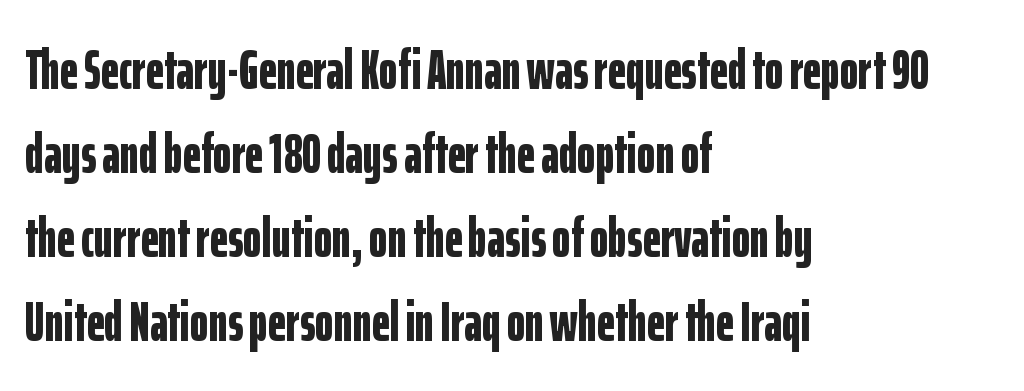
Q: Is the text bold? A: Yes.
Q: Is the text italic (slanted)? A: No, it is upright.
Q: Is the typeface a serif or a sans-serif typeface? A: Sans-serif.
Q: Is the text underlined? A: No.
Q: How is the paragraph aligned? A: Left-aligned.
Q: Is the spacing between letters normal or unusually wide? A: Normal.
Q: Is the spacing between lines tight, normal or loose? A: Normal.
Q: Width (condensed, normal, or wide)? A: Condensed.
Q: Stroke contrast? A: Low.
Q: x-height? A: Medium.
Q: Monospaced? A: No.
